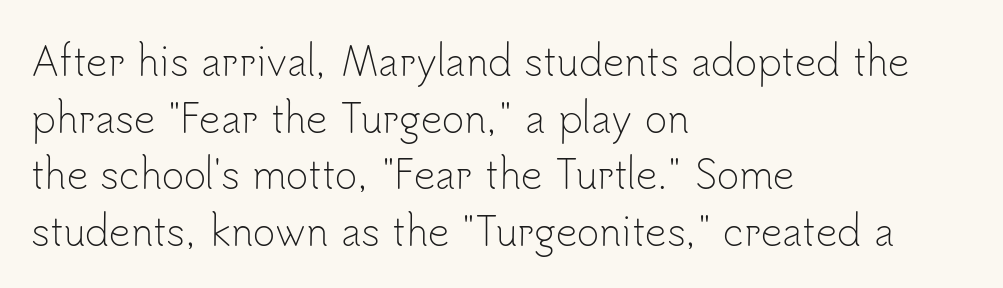
Q: Is the text bold? A: No.
Q: Is the text italic (slanted)? A: No, it is upright.
Q: Is the typeface a serif or a sans-serif typeface? A: Sans-serif.
Q: Is the text underlined? A: No.
Q: How is the paragraph aligned? A: Left-aligned.
Q: Is the spacing between letters normal or unusually wide? A: Normal.
Q: Is the spacing between lines tight, normal or loose? A: Normal.
Q: Width (condensed, normal, or wide)? A: Normal.
Q: Stroke contrast? A: Low.
Q: x-height? A: Small.
Q: Monospaced? A: No.
